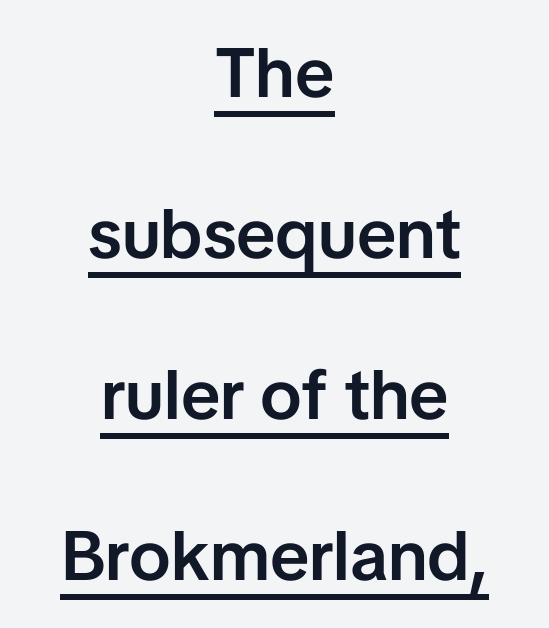
{"serif": "no", "italic": "no", "bold": "semi", "weight": "semibold", "width": "normal", "stroke_contrast": "low", "x_height": "medium", "monospaced": "no", "underline": "yes", "align": "center", "line_spacing": "loose", "line_spacing_ratio": 2.3, "letter_spacing": "normal", "letter_spacing_em": 0.0, "glyph_px": 70}
